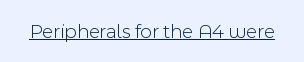
Q: Is the text bold? A: No.
Q: Is the text italic (slanted)? A: No, it is upright.
Q: Is the text underlined? A: Yes.
Q: Is the spacing between letters normal or unusually wide? A: Normal.
